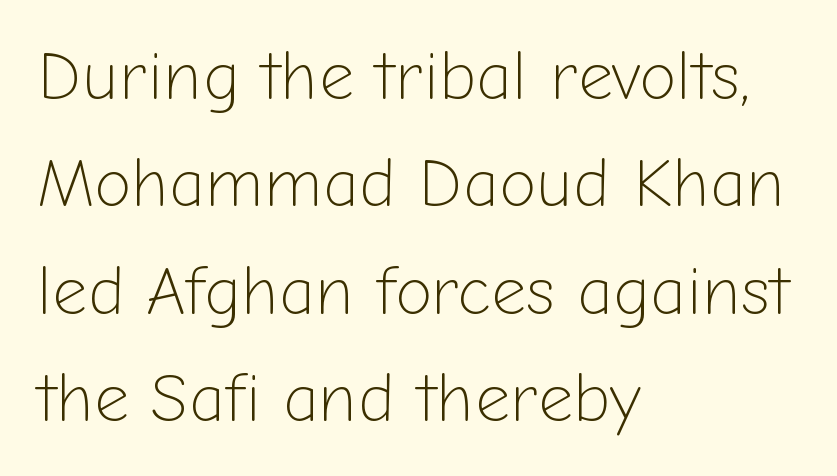
The image shows 68 px light sans-serif type, upright; set left-aligned, normal line spacing (1.58x), normal letter spacing, not underlined; low stroke contrast and a medium x-height.
